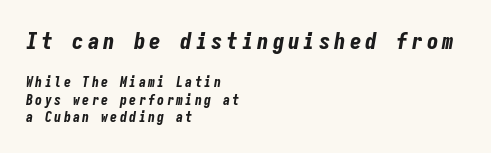
Q: Is the text bold? A: Yes.
Q: Is the text italic (slanted)? A: Yes, it leans right by about 9 degrees.
Q: Is the text underlined? A: No.
Q: How is the paragraph aligned? A: Left-aligned.
Q: Is the spacing between lines tight, normal or loose? A: Normal.
Q: Which block of text is set in a larger size, the first (top) or the second (bottom)? A: The first (top) one.
